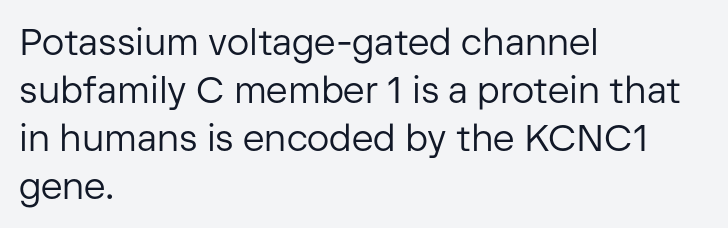
Q: Is the text bold? A: No.
Q: Is the text italic (slanted)? A: No, it is upright.
Q: Is the typeface a serif or a sans-serif typeface? A: Sans-serif.
Q: Is the text underlined? A: No.
Q: How is the paragraph aligned? A: Left-aligned.
Q: Is the spacing between letters normal or unusually wide? A: Normal.
Q: Is the spacing between lines tight, normal or loose? A: Normal.
Q: Width (condensed, normal, or wide)? A: Normal.
Q: Stroke contrast? A: Low.
Q: x-height? A: Medium.
Q: Monospaced? A: No.
